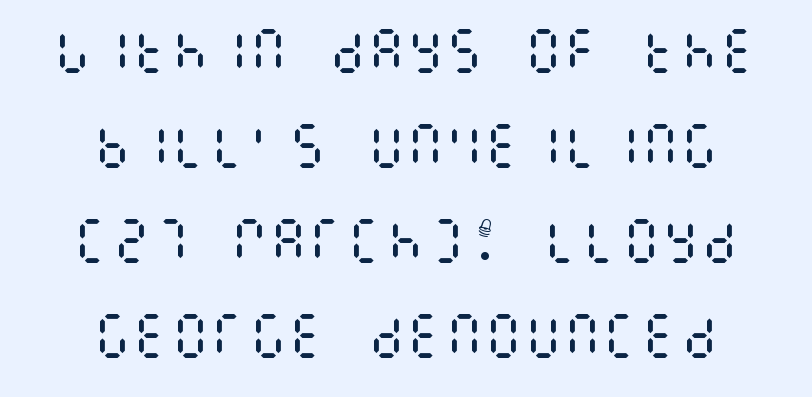
Q: Is the text bold? A: No.
Q: Is the text italic (slanted)? A: No, it is upright.
Q: Is the text underlined? A: No.
Q: How is the paragraph aligned? A: Centered.
Q: Is the spacing between letters normal or unusually wide? A: Normal.
Q: Is the spacing between lines tight, normal or loose? A: Loose.
Q: Width (condensed, normal, or wide)? A: Condensed.
Q: Stroke contrast? A: Medium.
Q: x-height? A: Large.
